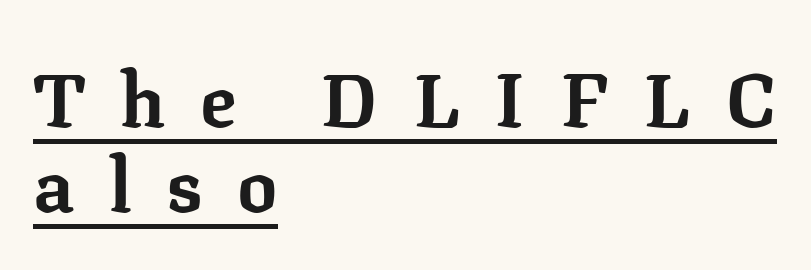
In CSS terms this would be text-align: left. The gaps between neighbouring characters are conspicuously large. Plenty of ink on the page — the face is bold. Whoever set this chose condensed vertical rhythm over breathing room.
